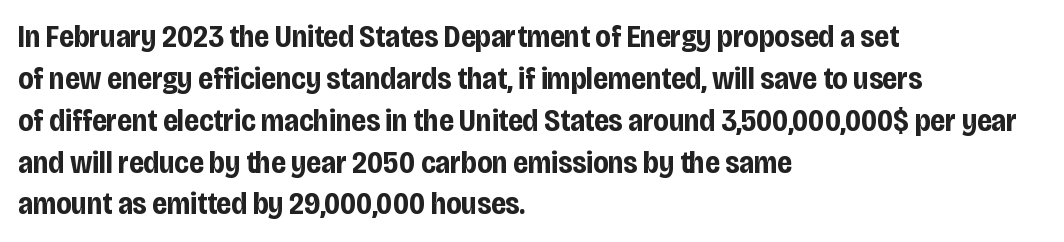
The image shows 31 px bold, condensed sans-serif type, upright; set left-aligned, normal line spacing (1.35x), normal letter spacing, not underlined; low stroke contrast and a large x-height.
